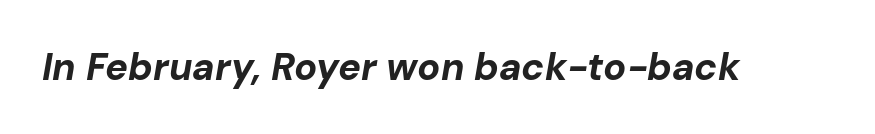
Q: Is the text bold? A: Yes.
Q: Is the text italic (slanted)? A: Yes, it leans right by about 10 degrees.
Q: Is the text underlined? A: No.
Q: Is the spacing between letters normal or unusually wide? A: Normal.
Q: Width (condensed, normal, or wide)? A: Normal.
Q: Stroke contrast? A: Low.
Q: x-height? A: Medium.
Q: Monospaced? A: No.
